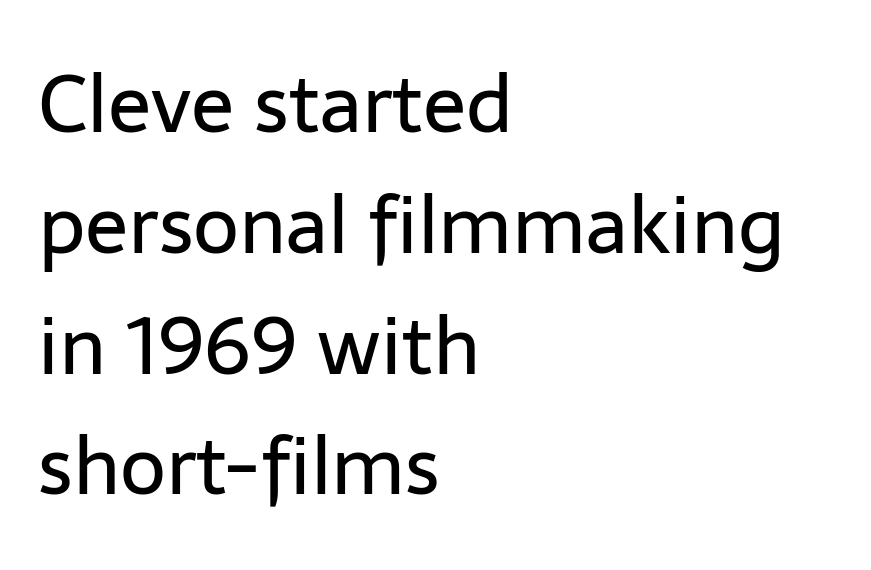
Q: Is the text bold? A: No.
Q: Is the text italic (slanted)? A: No, it is upright.
Q: Is the typeface a serif or a sans-serif typeface? A: Sans-serif.
Q: Is the text underlined? A: No.
Q: How is the paragraph aligned? A: Left-aligned.
Q: Is the spacing between letters normal or unusually wide? A: Normal.
Q: Is the spacing between lines tight, normal or loose? A: Normal.
Q: Width (condensed, normal, or wide)? A: Normal.
Q: Stroke contrast? A: Low.
Q: x-height? A: Medium.
Q: Monospaced? A: No.
